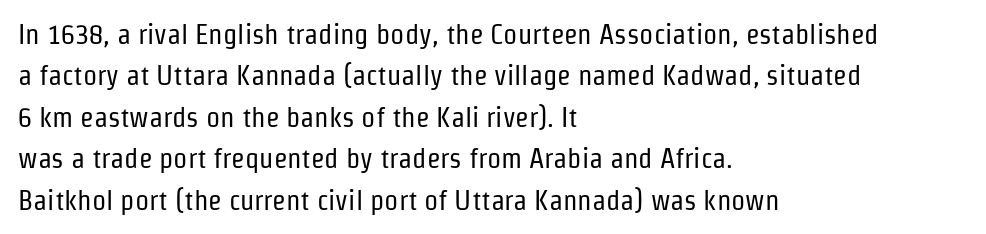
Vertical strokes here are truly vertical. Baseline-to-baseline distance is the conventional proportion of letter height. The letters sit at their default tracking, neither squeezed nor spread. This rendering features lettering with no underline.
